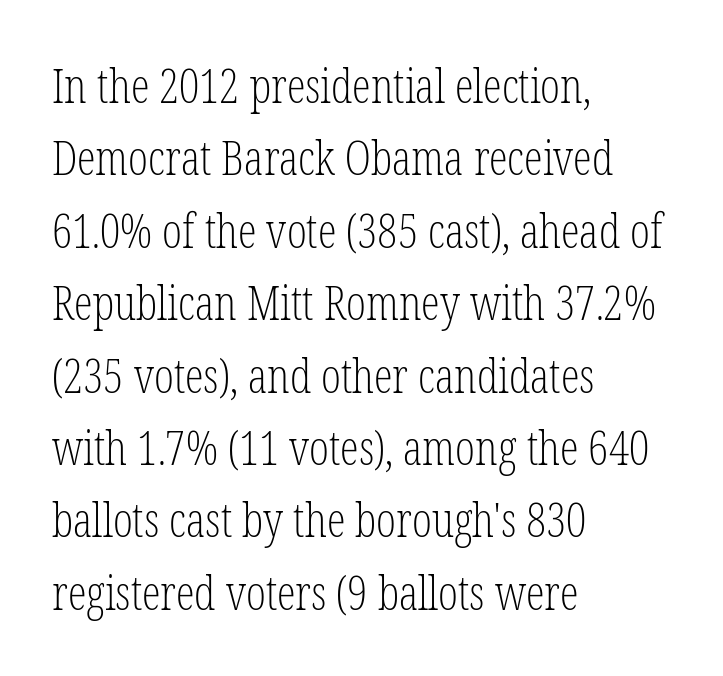
The image shows 47 px light, condensed serif type, upright; set left-aligned, normal line spacing (1.54x), normal letter spacing, not underlined; low stroke contrast and a medium x-height.
